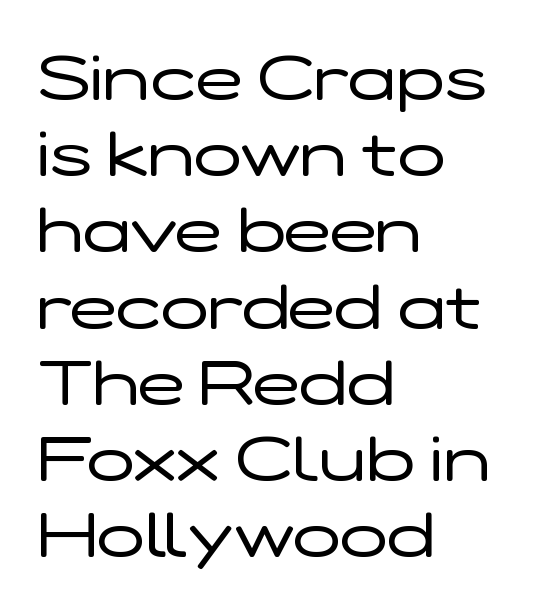
{"serif": "no", "italic": "no", "bold": "no", "weight": "regular", "width": "wide", "stroke_contrast": "low", "x_height": "medium", "monospaced": "no", "underline": "no", "align": "left", "line_spacing_ratio": 1.21, "letter_spacing": "normal", "letter_spacing_em": 0.0, "glyph_px": 63}
